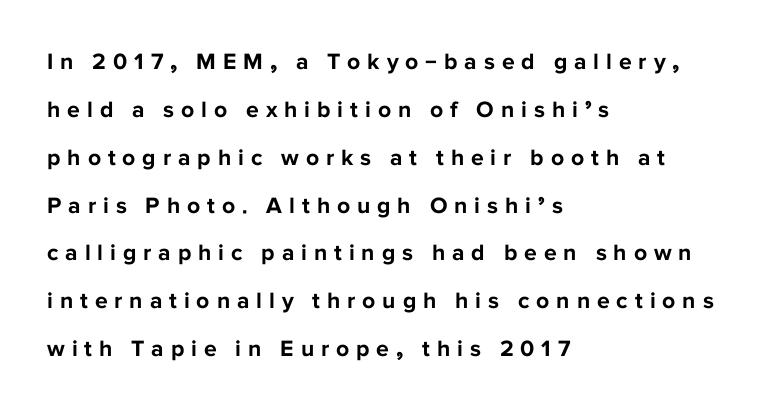
{"italic": "no", "bold": "yes", "underline": "no", "align": "left", "line_spacing": "loose", "line_spacing_ratio": 2.08, "letter_spacing": "wide", "letter_spacing_em": 0.3, "glyph_px": 23}
